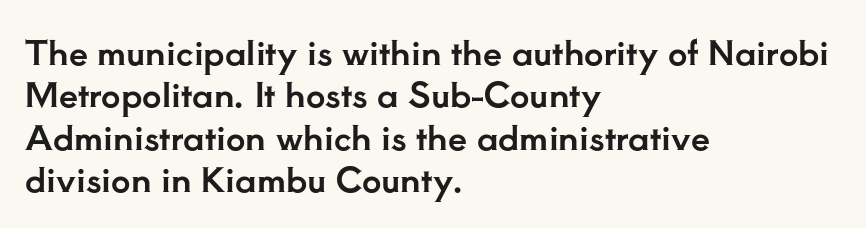
Notice how the passage keeps a crisp vertical edge on the left only. This block has exactly the height ordinary leading produces. Quick note: underline off. Note the varied advance widths — an 'i' is clearly narrower than an 'm'. The typography opts for an upright posture over an oblique one. A serif font was chosen for this passage.
